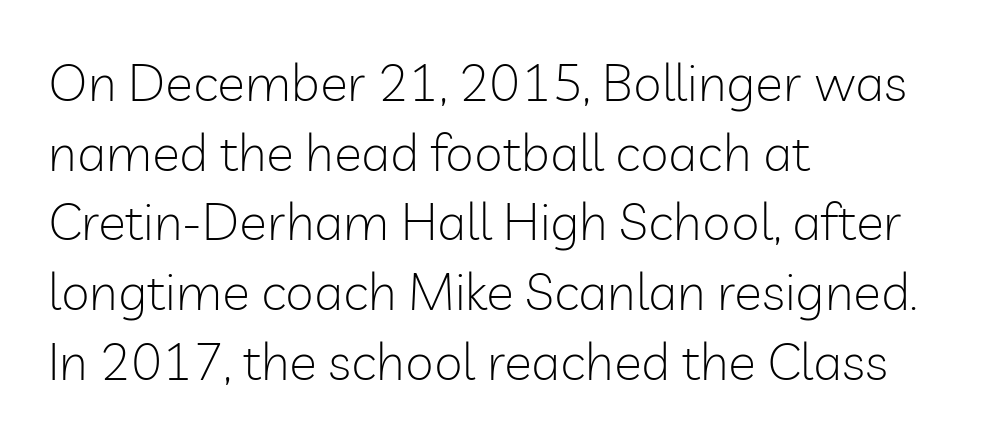
Q: Is the text bold? A: No.
Q: Is the text italic (slanted)? A: No, it is upright.
Q: Is the typeface a serif or a sans-serif typeface? A: Sans-serif.
Q: Is the text underlined? A: No.
Q: How is the paragraph aligned? A: Left-aligned.
Q: Is the spacing between letters normal or unusually wide? A: Normal.
Q: Is the spacing between lines tight, normal or loose? A: Normal.
Q: Width (condensed, normal, or wide)? A: Normal.
Q: Stroke contrast? A: Low.
Q: x-height? A: Medium.
Q: Monospaced? A: No.
